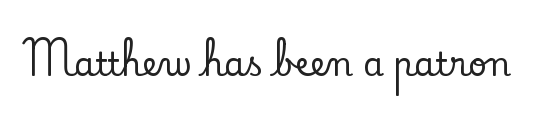
{"serif": "yes", "italic": "no", "width": "normal", "stroke_contrast": "low", "x_height": "small", "monospaced": "no", "underline": "no", "letter_spacing": "normal", "letter_spacing_em": 0.0, "glyph_px": 33}
